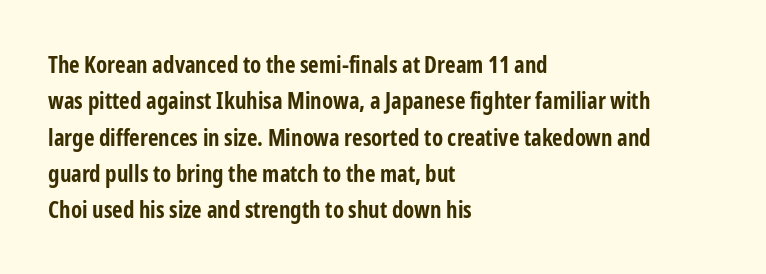
The text block is weighted toward the left margin, trailing off unevenly rightward. These lines carry a lot of weight — the face is fully bold. The letters stand upright; this is a roman face. Each row of text sits above clean, open space. This rendering leaves character spacing at its baseline value.
